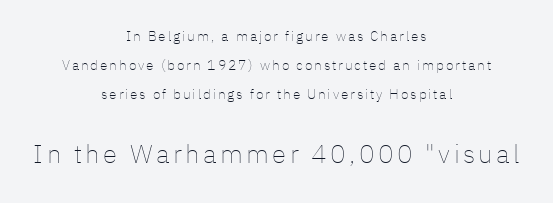
The image shows 26 px text type, upright; set centered, loose line spacing (2.08x), not underlined; the second (bottom) block is 1.86x larger.
